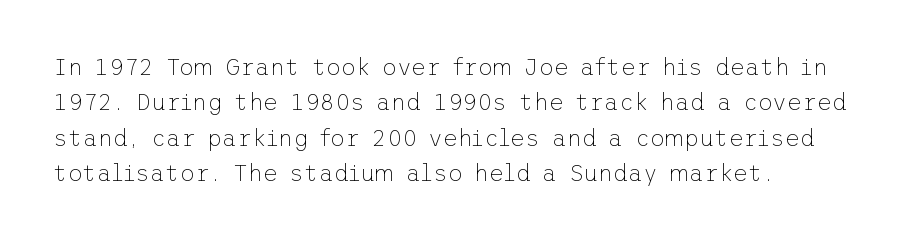
The image shows 23 px text type, upright; set left-aligned, normal line spacing (1.54x), normal letter spacing, not underlined.
